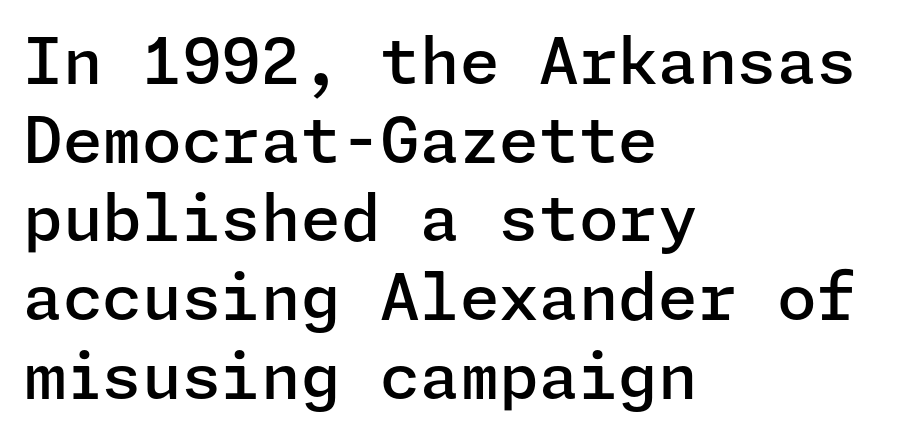
Q: Is the text bold? A: Semi-bold.
Q: Is the text italic (slanted)? A: No, it is upright.
Q: Is the typeface a serif or a sans-serif typeface? A: Sans-serif.
Q: Is the text underlined? A: No.
Q: How is the paragraph aligned? A: Left-aligned.
Q: Is the spacing between letters normal or unusually wide? A: Normal.
Q: Width (condensed, normal, or wide)? A: Normal.
Q: Stroke contrast? A: Low.
Q: x-height? A: Medium.
